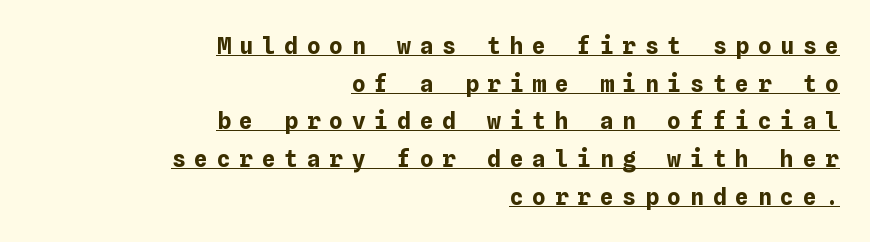
{"italic": "no", "bold": "yes", "underline": "yes", "align": "right", "line_spacing": "normal", "line_spacing_ratio": 1.64, "letter_spacing": "wide", "letter_spacing_em": 0.38, "glyph_px": 23}
